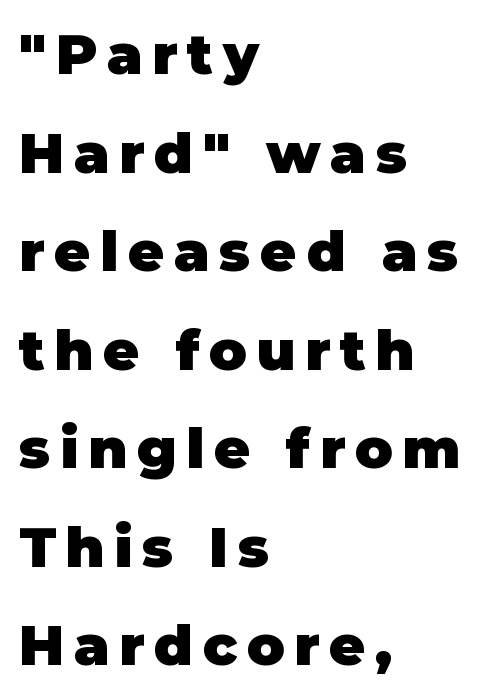
A typesetter would call this proportional, since set widths differ per character. Bold? Absolutely — the strokes are thick and heavy. Italic? Not at all — the glyphs are vertical. Regarding serifs, this sample does without them. Any mark beneath the type? The region is blank.
